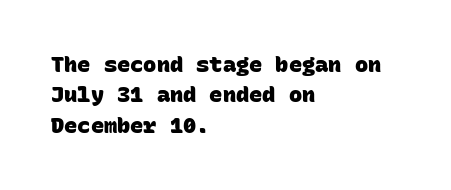
Q: Is the text bold? A: Yes.
Q: Is the text underlined? A: No.
Q: How is the paragraph aligned? A: Left-aligned.
Q: Is the spacing between letters normal or unusually wide? A: Normal.
Q: Is the spacing between lines tight, normal or loose? A: Normal.
